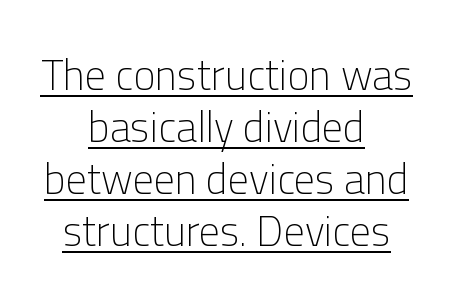
The font sits on the lighter half of the weight spectrum, regular included. No extra tracking has been applied to these lines. Does a line run under the words? Yes, clearly. Spacing verdict: proportional, widths tailored to each character.
